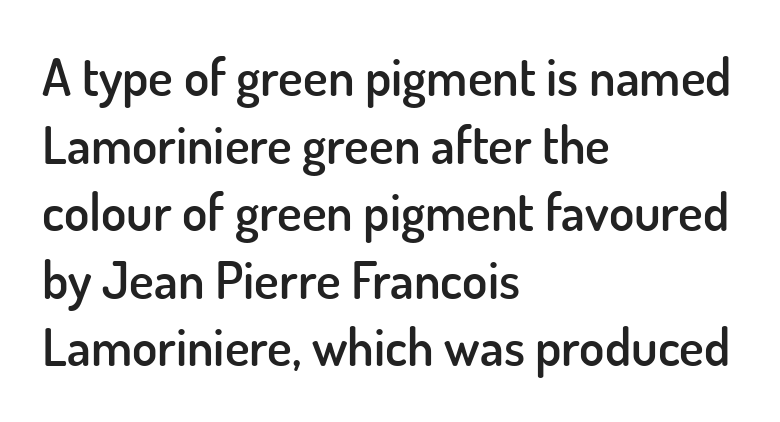
Q: Is the text bold? A: Semi-bold.
Q: Is the text italic (slanted)? A: No, it is upright.
Q: Is the typeface a serif or a sans-serif typeface? A: Sans-serif.
Q: Is the text underlined? A: No.
Q: How is the paragraph aligned? A: Left-aligned.
Q: Is the spacing between letters normal or unusually wide? A: Normal.
Q: Is the spacing between lines tight, normal or loose? A: Normal.
Q: Width (condensed, normal, or wide)? A: Normal.
Q: Stroke contrast? A: Low.
Q: x-height? A: Small.
Q: Monospaced? A: No.
